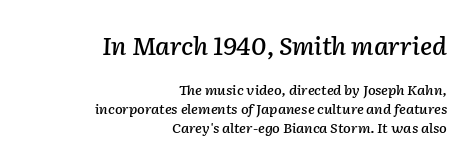
The image shows 25 px text type, italic (leaning right); set right-aligned, normal line spacing (1.34x), normal letter spacing, not underlined; the first (top) block is 1.79x larger.
